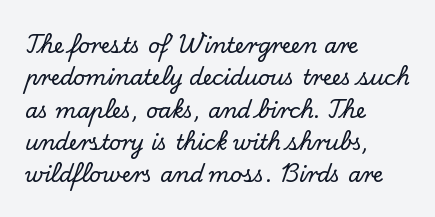
Glyph-to-glyph distance matches everyday printed text. Notice how descenders clear the ascenders below comfortably — that's standard leading. The strip under each line holds only bare page. Layout note: lines flush left.
